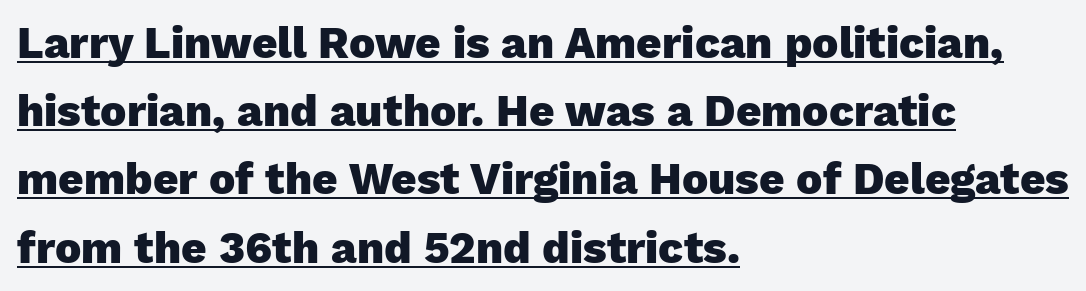
A normal amount of white space separates one row of letters from the next. Posture: upright roman. Notice how thick the strokes are: this is what a full bold looks like. Notice how a bar underscores the lettering throughout.
